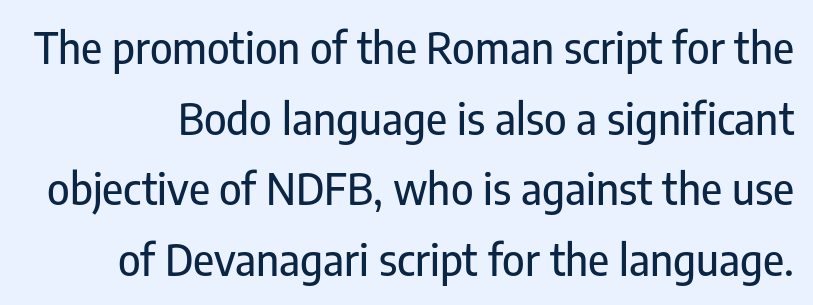
{"serif": "no", "italic": "no", "width": "condensed", "stroke_contrast": "low", "x_height": "medium", "monospaced": "no", "underline": "no", "line_spacing": "normal", "line_spacing_ratio": 1.64, "letter_spacing": "normal", "letter_spacing_em": 0.0, "glyph_px": 43}
